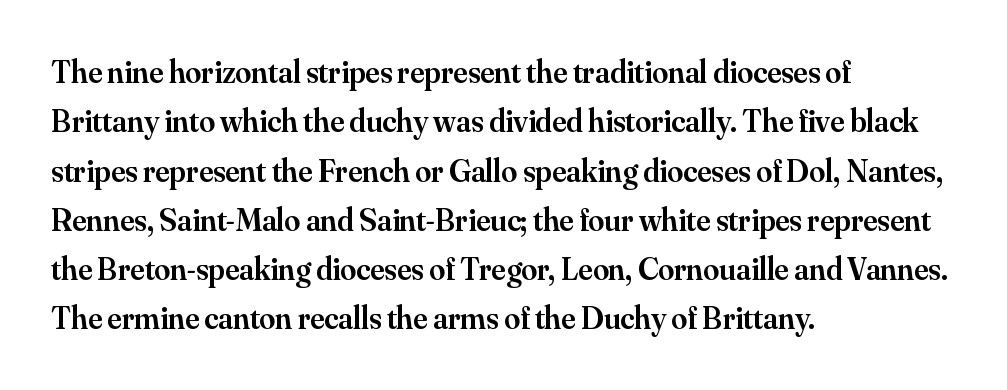
The image shows 32 px semibold serif type, upright; set left-aligned, normal line spacing (1.54x), normal letter spacing, not underlined; medium stroke contrast and a small x-height.
